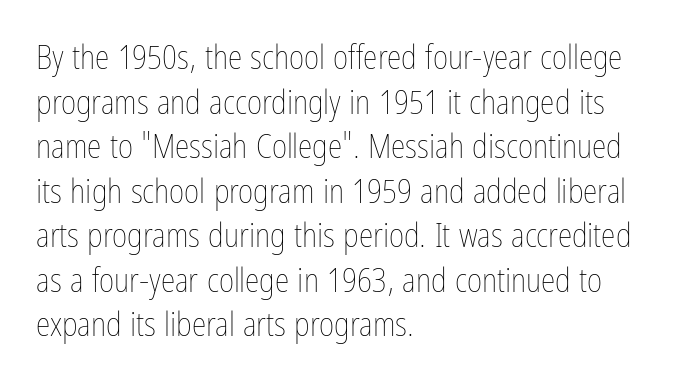
Q: Is the text bold? A: No.
Q: Is the text italic (slanted)? A: No, it is upright.
Q: Is the text underlined? A: No.
Q: How is the paragraph aligned? A: Left-aligned.
Q: Is the spacing between letters normal or unusually wide? A: Normal.
Q: Is the spacing between lines tight, normal or loose? A: Normal.
Q: Width (condensed, normal, or wide)? A: Condensed.
Q: Stroke contrast? A: Low.
Q: x-height? A: Medium.
Q: Monospaced? A: No.
